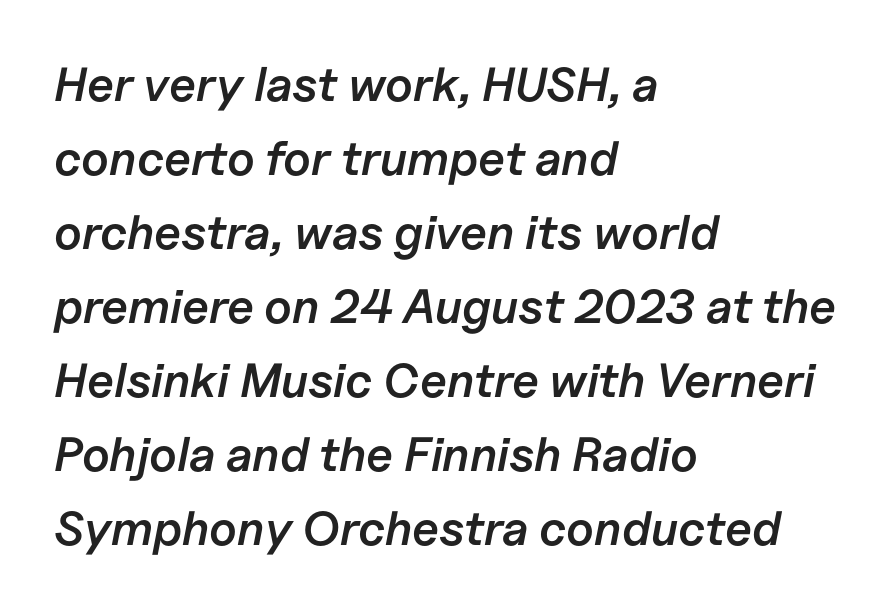
Q: Is the text bold? A: Semi-bold.
Q: Is the text italic (slanted)? A: Yes, it leans right by about 11 degrees.
Q: Is the text underlined? A: No.
Q: How is the paragraph aligned? A: Left-aligned.
Q: Is the spacing between letters normal or unusually wide? A: Normal.
Q: Is the spacing between lines tight, normal or loose? A: Normal.
Q: Width (condensed, normal, or wide)? A: Normal.
Q: Stroke contrast? A: Low.
Q: x-height? A: Medium.
Q: Monospaced? A: No.
